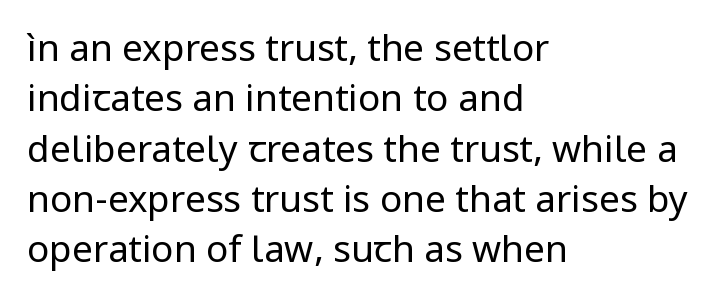
The image shows 37 px regular-weight sans-serif type, upright; set left-aligned, normal line spacing (1.36x), normal letter spacing, not underlined; low stroke contrast and a medium x-height.
